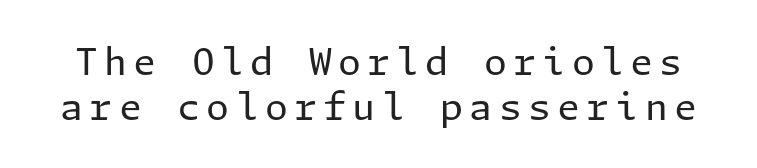
Q: Is the text bold? A: No.
Q: Is the text italic (slanted)? A: No, it is upright.
Q: Is the typeface a serif or a sans-serif typeface? A: Sans-serif.
Q: Is the text underlined? A: No.
Q: Width (condensed, normal, or wide)? A: Normal.
Q: Stroke contrast? A: Low.
Q: x-height? A: Medium.
